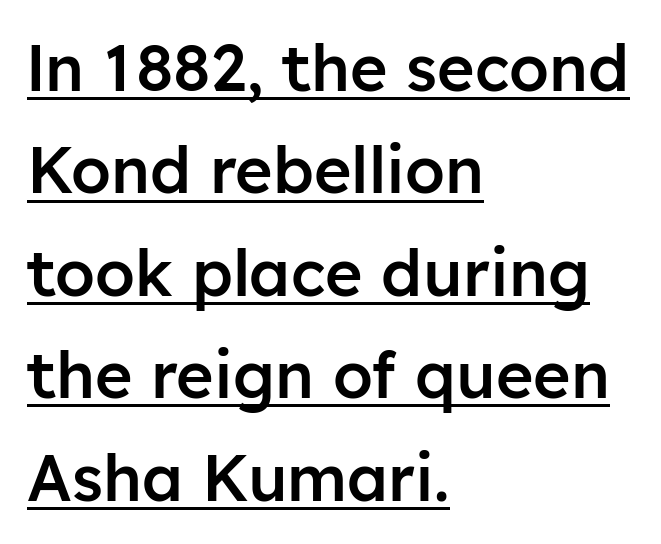
{"serif": "no", "italic": "no", "bold": "semi", "weight": "semibold", "width": "normal", "stroke_contrast": "low", "x_height": "medium", "monospaced": "no", "underline": "yes", "align": "left", "line_spacing": "normal", "line_spacing_ratio": 1.6, "letter_spacing": "normal", "letter_spacing_em": 0.0, "glyph_px": 64}
